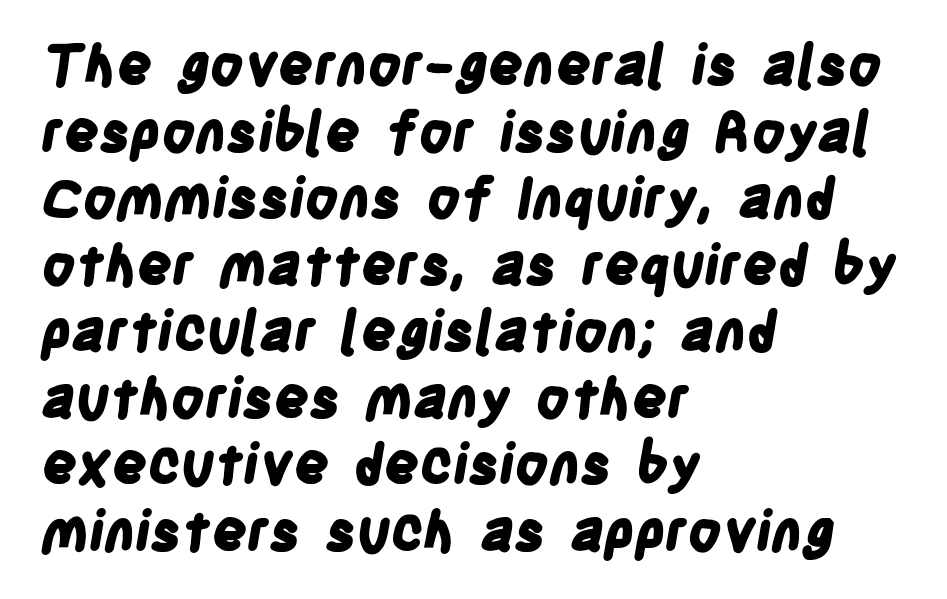
These lines are composed in type without serifs. Is the letter spacing exaggerated? No — it looks like the ordinary default. Horizontal alignment here is leftward, the default for most running prose. The passage shown is not underscored anywhere. Looks like regular typesetting: each glyph gets only the width it needs. This is heavy type, rendered in bold.
